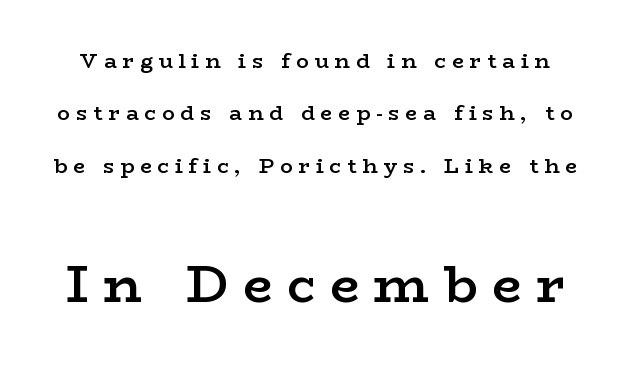
Q: Is the text bold? A: Semi-bold.
Q: Is the text italic (slanted)? A: No, it is upright.
Q: Is the typeface a serif or a sans-serif typeface? A: Serif.
Q: Is the text underlined? A: No.
Q: Is the spacing between letters normal or unusually wide? A: Unusually wide.
Q: Is the spacing between lines tight, normal or loose? A: Loose.
Q: Which block of text is set in a larger size, the first (top) or the second (bottom)? A: The second (bottom) one.
Q: Width (condensed, normal, or wide)? A: Wide.
Q: Stroke contrast? A: Low.
Q: x-height? A: Medium.
Q: Monospaced? A: No.
